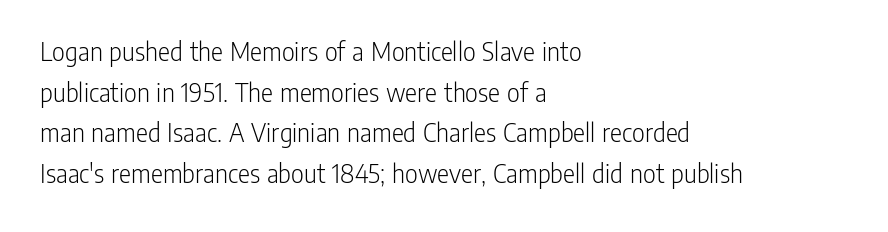
Q: Is the text bold? A: No.
Q: Is the text italic (slanted)? A: No, it is upright.
Q: Is the typeface a serif or a sans-serif typeface? A: Sans-serif.
Q: Is the text underlined? A: No.
Q: How is the paragraph aligned? A: Left-aligned.
Q: Is the spacing between letters normal or unusually wide? A: Normal.
Q: Is the spacing between lines tight, normal or loose? A: Normal.
Q: Width (condensed, normal, or wide)? A: Condensed.
Q: Stroke contrast? A: Low.
Q: x-height? A: Medium.
Q: Monospaced? A: No.
